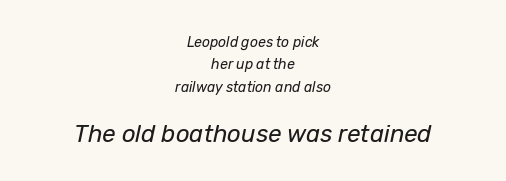
{"italic": "yes", "lean": "right", "slant_degrees": 12, "bold": "no", "underline": "no", "align": "center", "line_spacing": "normal", "line_spacing_ratio": 1.59, "letter_spacing": "normal", "letter_spacing_em": 0.0, "larger_block": "second", "size_ratio": 1.71, "glyph_px": 24}
